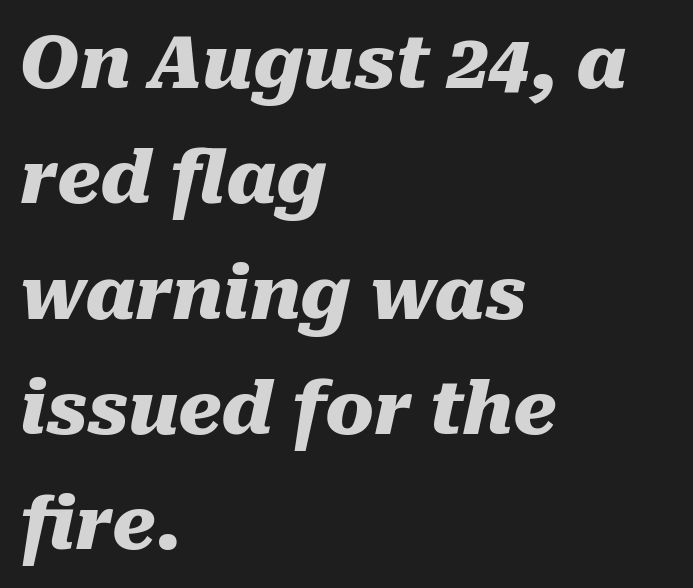
This sample has the flowing, uneven cadence of proportional lettering. Horizontally, the lines are justified to the leading edge only. Leading matches the norm, producing a regular column. The gaps between neighbouring characters are ordinary and unremarkable.
